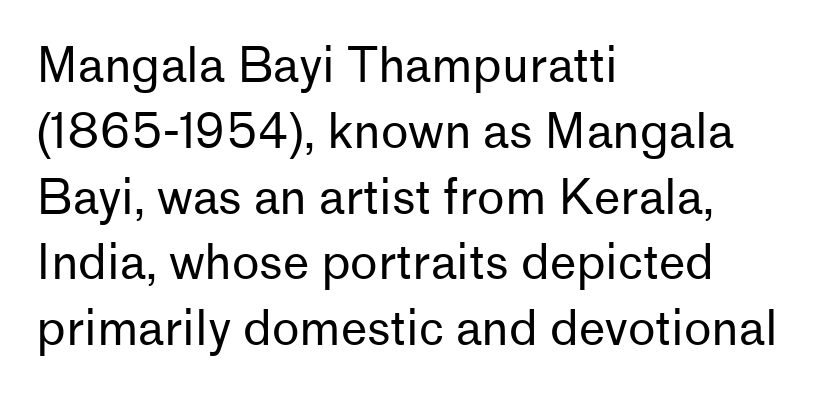
Q: Is the text bold? A: No.
Q: Is the text italic (slanted)? A: No, it is upright.
Q: Is the typeface a serif or a sans-serif typeface? A: Sans-serif.
Q: Is the text underlined? A: No.
Q: How is the paragraph aligned? A: Left-aligned.
Q: Is the spacing between letters normal or unusually wide? A: Normal.
Q: Is the spacing between lines tight, normal or loose? A: Normal.
Q: Width (condensed, normal, or wide)? A: Normal.
Q: Stroke contrast? A: Low.
Q: x-height? A: Medium.
Q: Monospaced? A: No.
